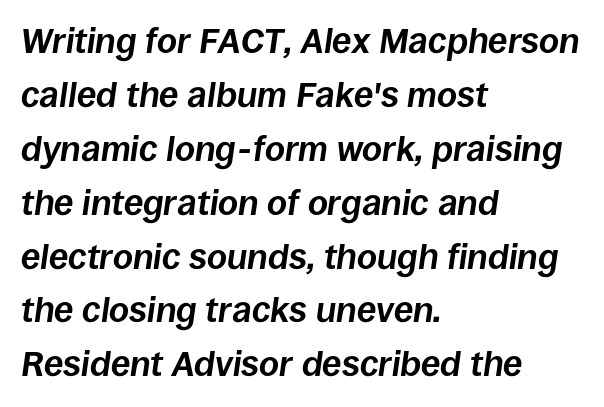
Q: Is the text bold? A: Yes.
Q: Is the text italic (slanted)? A: Yes, it leans right by about 8 degrees.
Q: Is the text underlined? A: No.
Q: How is the paragraph aligned? A: Left-aligned.
Q: Is the spacing between letters normal or unusually wide? A: Normal.
Q: Is the spacing between lines tight, normal or loose? A: Normal.
Q: Width (condensed, normal, or wide)? A: Normal.
Q: Stroke contrast? A: Low.
Q: x-height? A: Large.
Q: Monospaced? A: No.
